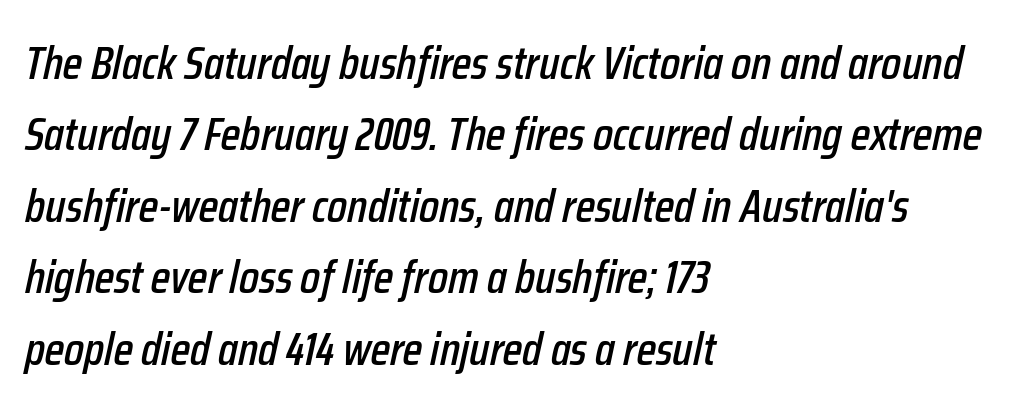
Q: Is the text italic (slanted)? A: Yes, it leans right by about 12 degrees.
Q: Is the text underlined? A: No.
Q: How is the paragraph aligned? A: Left-aligned.
Q: Is the spacing between letters normal or unusually wide? A: Normal.
Q: Is the spacing between lines tight, normal or loose? A: Normal.
Q: Width (condensed, normal, or wide)? A: Condensed.
Q: Stroke contrast? A: Low.
Q: x-height? A: Medium.
Q: Monospaced? A: No.
